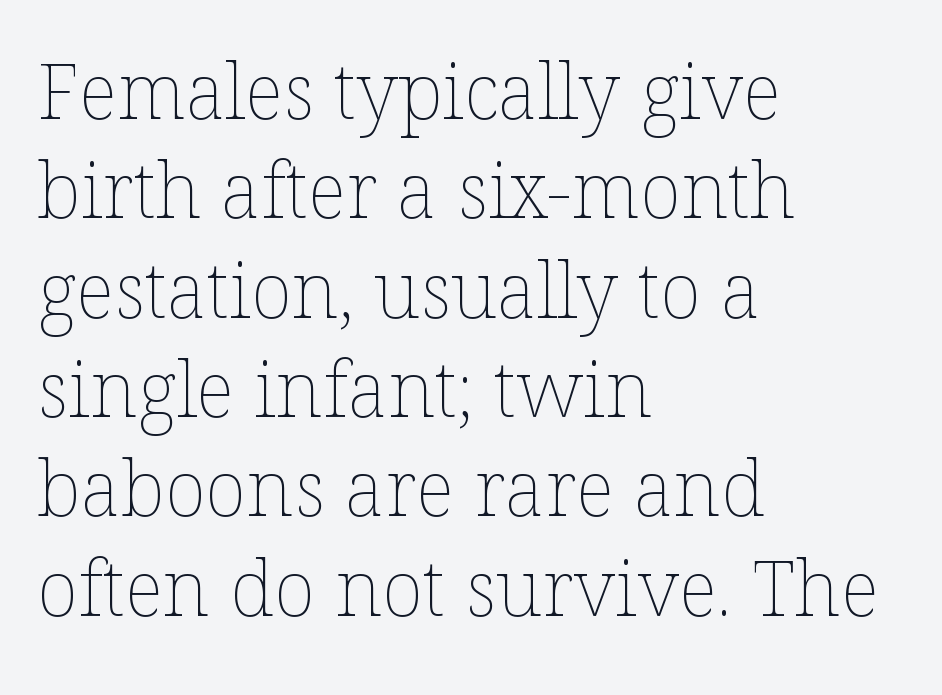
{"italic": "no", "bold": "no", "weight": "thin", "width": "normal", "stroke_contrast": "low", "x_height": "medium", "monospaced": "no", "underline": "no", "align": "left", "line_spacing": "normal", "line_spacing_ratio": 1.29, "letter_spacing": "normal", "letter_spacing_em": 0.0, "glyph_px": 77}
